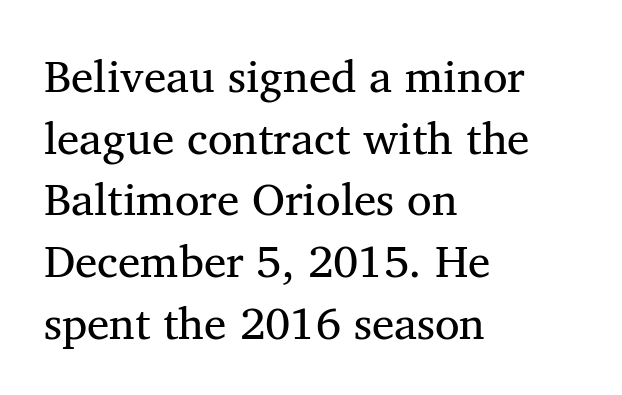
These lines sit exactly where default settings would place them. How are the letters spaced? Ordinarily, with no added tracking. The string is rendered with underlining switched off. Classification — serif. This is the regular roman posture of the typeface.
